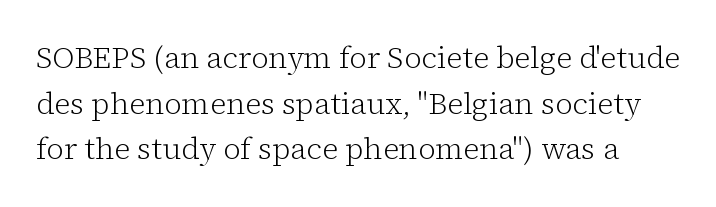
Q: Is the text bold? A: No.
Q: Is the text italic (slanted)? A: No, it is upright.
Q: Is the typeface a serif or a sans-serif typeface? A: Serif.
Q: Is the text underlined? A: No.
Q: Is the spacing between letters normal or unusually wide? A: Normal.
Q: Is the spacing between lines tight, normal or loose? A: Normal.
Q: Width (condensed, normal, or wide)? A: Normal.
Q: Stroke contrast? A: Low.
Q: x-height? A: Medium.
Q: Monospaced? A: No.
